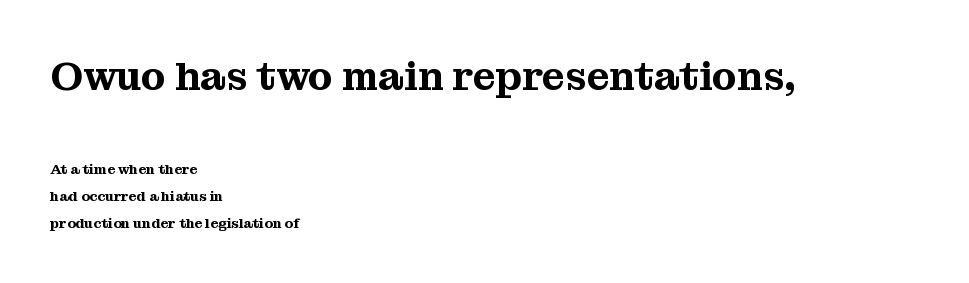
{"serif": "yes", "italic": "no", "width": "normal", "stroke_contrast": "medium", "x_height": "medium", "monospaced": "no", "underline": "no", "align": "left", "line_spacing": "loose", "line_spacing_ratio": 1.94, "letter_spacing": "normal", "letter_spacing_em": 0.0, "larger_block": "first", "size_ratio": 2.86, "glyph_px": 40}
